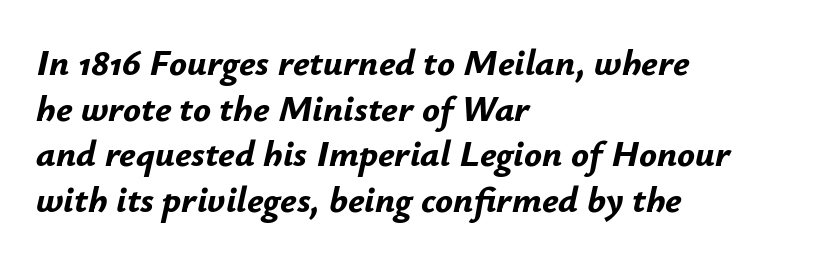
The setting favours the left margin, as ordinary paragraphs usually do. Beneath every word, the page is bare. I'd describe the lettering as bold — thick and assertive. Here the designer chose a conventional face with non-uniform glyph widths.
